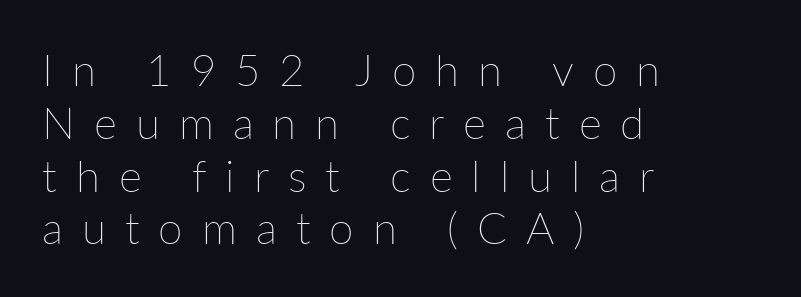
Q: Is the text bold? A: No.
Q: Is the text italic (slanted)? A: No, it is upright.
Q: Is the text underlined? A: No.
Q: How is the paragraph aligned? A: Left-aligned.
Q: Is the spacing between letters normal or unusually wide? A: Unusually wide.
Q: Width (condensed, normal, or wide)? A: Normal.
Q: Stroke contrast? A: Low.
Q: x-height? A: Medium.
Q: Monospaced? A: No.
